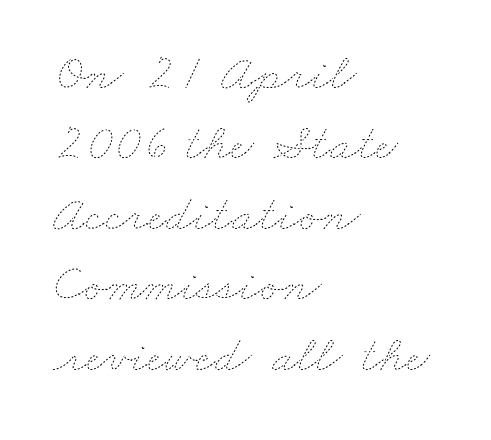
Horizontal alignment here is leftward, the default for most running prose. Has an underline been added? It has not. In terms of letterspacing, this is plain default setting. Weight: in the light-to-regular range. Each new line begins a customary step beneath the previous one.
